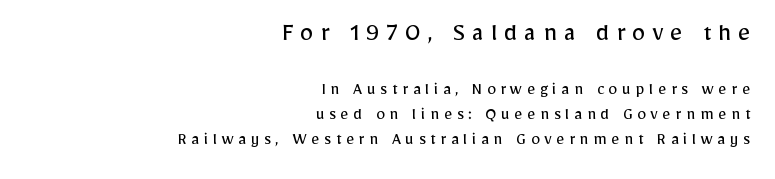
Stroke thickness stays within the range of a standard reading face or lighter. Note: larger setting up top, smaller setting below. The text block is weighted toward the right margin, trailing off unevenly leftward. A typesetter would mark this as roman, not italic. The area under the type is left untouched.
